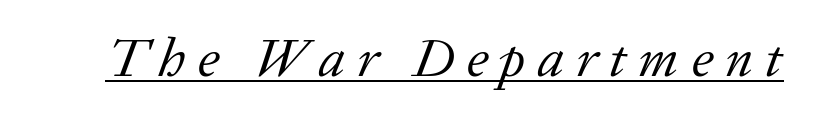
{"serif": "yes", "italic": "yes", "lean": "right", "slant_degrees": 20, "bold": "no", "weight": "regular", "width": "normal", "stroke_contrast": "low", "x_height": "medium", "monospaced": "no", "underline": "yes", "letter_spacing": "wide", "letter_spacing_em": 0.22, "glyph_px": 55}
